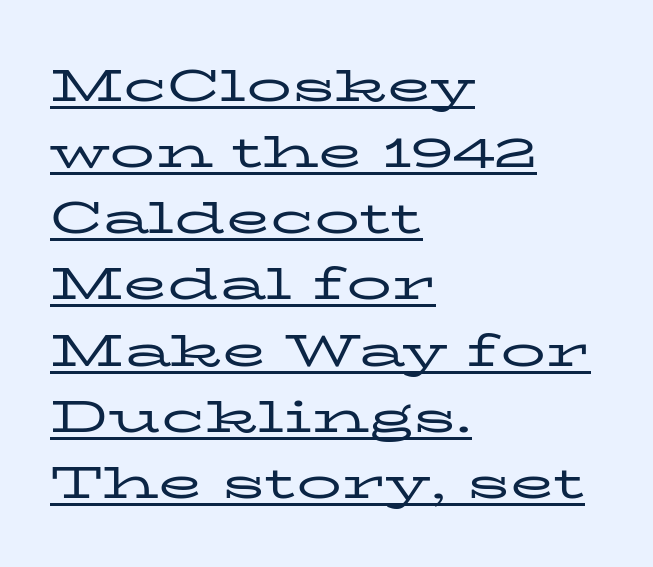
Q: Is the text bold? A: No.
Q: Is the text italic (slanted)? A: No, it is upright.
Q: Is the typeface a serif or a sans-serif typeface? A: Serif.
Q: Is the text underlined? A: Yes.
Q: How is the paragraph aligned? A: Left-aligned.
Q: Is the spacing between letters normal or unusually wide? A: Normal.
Q: Is the spacing between lines tight, normal or loose? A: Normal.
Q: Width (condensed, normal, or wide)? A: Wide.
Q: Stroke contrast? A: Low.
Q: x-height? A: Medium.
Q: Monospaced? A: No.
